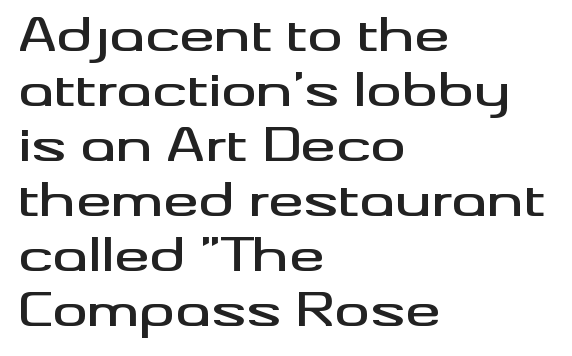
The image shows 44 px wide sans-serif type, upright; set left-aligned, normal line spacing (1.25x), normal letter spacing, not underlined; medium stroke contrast and a small x-height.
